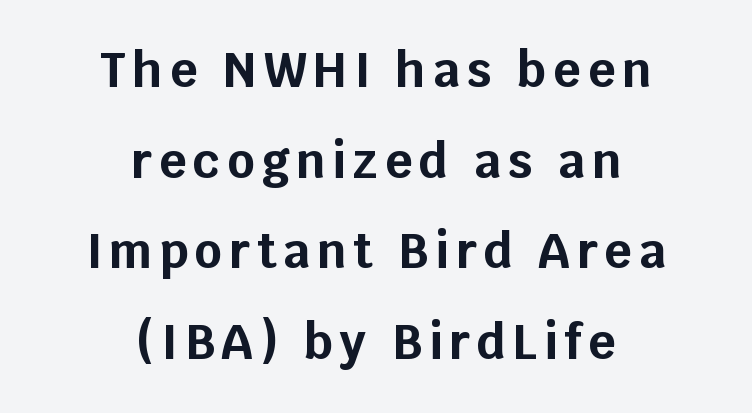
{"serif": "no", "italic": "no", "bold": "yes", "weight": "bold", "width": "normal", "stroke_contrast": "low", "x_height": "large", "monospaced": "no", "underline": "no", "align": "center", "line_spacing_ratio": 1.89, "glyph_px": 48}
